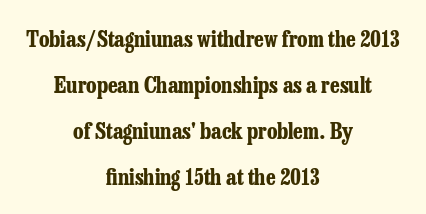
Interline gaps are noticeably wide in this sample. Do the letters lean? They stand straight. Type without underlining. Reading down the block, each line starts at a different indent, mirrored at its end. Tracking value appears to be zero — textbook default spacing. The strokes are fattened all the way to bold.
